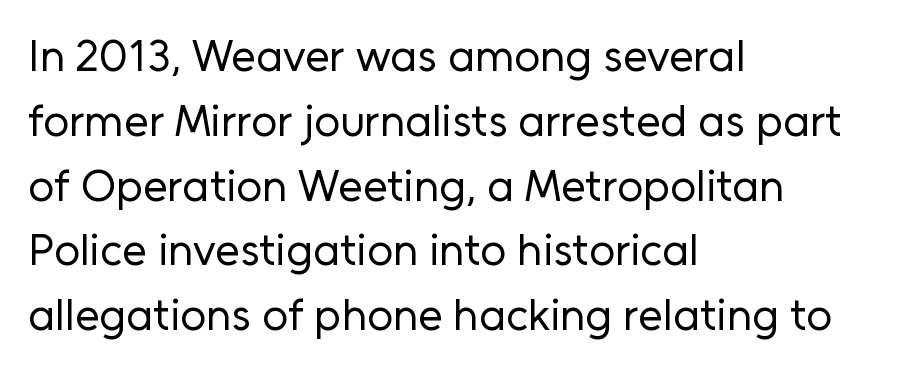
{"serif": "no", "italic": "no", "bold": "no", "weight": "regular", "width": "normal", "stroke_contrast": "low", "x_height": "medium", "monospaced": "no", "underline": "no", "align": "left", "line_spacing": "normal", "line_spacing_ratio": 1.44, "letter_spacing": "normal", "letter_spacing_em": 0.0, "glyph_px": 45}
